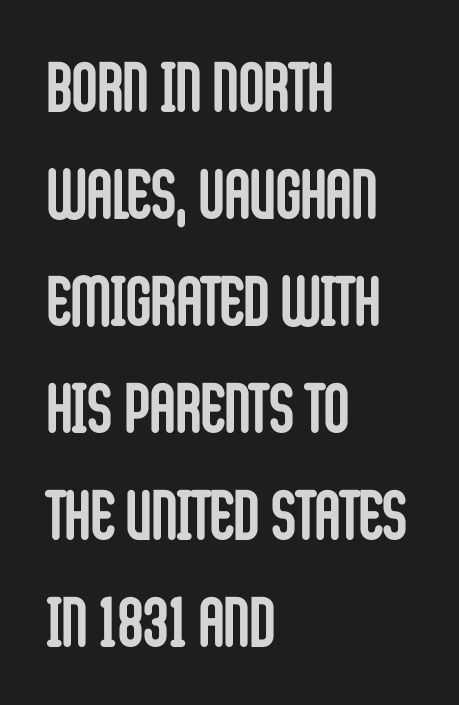
Q: Is the text bold? A: Yes.
Q: Is the text italic (slanted)? A: No, it is upright.
Q: Is the typeface a serif or a sans-serif typeface? A: Sans-serif.
Q: Is the text underlined? A: No.
Q: How is the paragraph aligned? A: Left-aligned.
Q: Is the spacing between letters normal or unusually wide? A: Normal.
Q: Is the spacing between lines tight, normal or loose? A: Normal.
Q: Width (condensed, normal, or wide)? A: Condensed.
Q: Stroke contrast? A: Low.
Q: x-height? A: Large.
Q: Monospaced? A: No.
